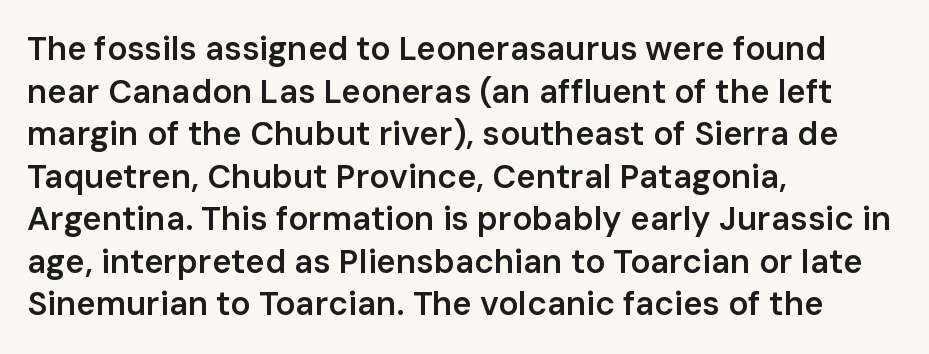
Q: Is the text bold? A: Semi-bold.
Q: Is the text italic (slanted)? A: No, it is upright.
Q: Is the typeface a serif or a sans-serif typeface? A: Sans-serif.
Q: Is the text underlined? A: No.
Q: How is the paragraph aligned? A: Left-aligned.
Q: Is the spacing between letters normal or unusually wide? A: Normal.
Q: Is the spacing between lines tight, normal or loose? A: Normal.
Q: Width (condensed, normal, or wide)? A: Normal.
Q: Stroke contrast? A: Low.
Q: x-height? A: Medium.
Q: Monospaced? A: No.
